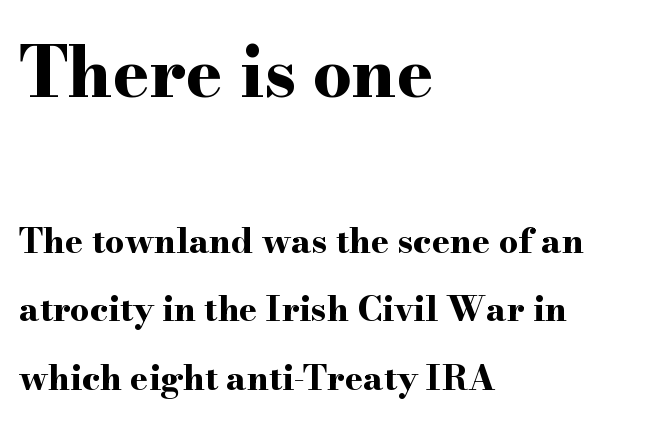
{"serif": "yes", "italic": "no", "bold": "yes", "weight": "bold", "width": "wide", "stroke_contrast": "high", "x_height": "small", "monospaced": "no", "underline": "no", "align": "left", "line_spacing": "loose", "line_spacing_ratio": 2.02, "letter_spacing": "normal", "letter_spacing_em": 0.0, "larger_block": "first", "size_ratio": 2.03, "glyph_px": 69}
